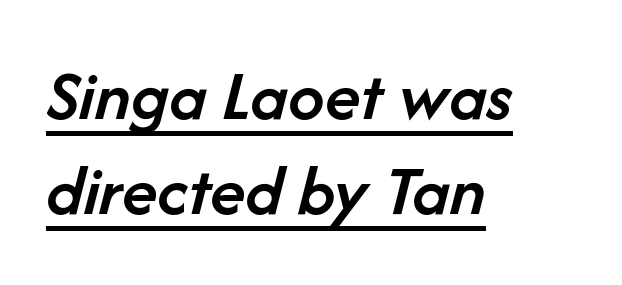
{"italic": "yes", "lean": "right", "slant_degrees": 14, "bold": "semi", "weight": "semibold", "width": "normal", "stroke_contrast": "low", "x_height": "medium", "monospaced": "no", "underline": "yes", "align": "left", "line_spacing": "normal", "line_spacing_ratio": 1.3, "letter_spacing": "normal", "letter_spacing_em": 0.0, "glyph_px": 73}
